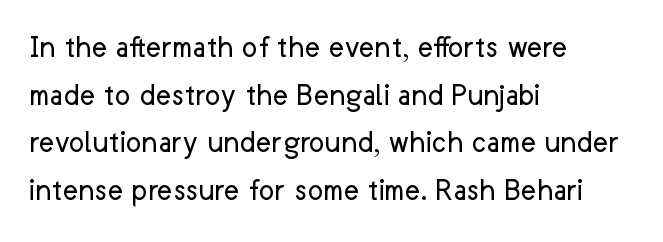
Q: Is the text bold? A: No.
Q: Is the text italic (slanted)? A: No, it is upright.
Q: Is the typeface a serif or a sans-serif typeface? A: Sans-serif.
Q: Is the text underlined? A: No.
Q: How is the paragraph aligned? A: Left-aligned.
Q: Is the spacing between letters normal or unusually wide? A: Normal.
Q: Is the spacing between lines tight, normal or loose? A: Normal.
Q: Width (condensed, normal, or wide)? A: Normal.
Q: Stroke contrast? A: Low.
Q: x-height? A: Medium.
Q: Monospaced? A: No.
